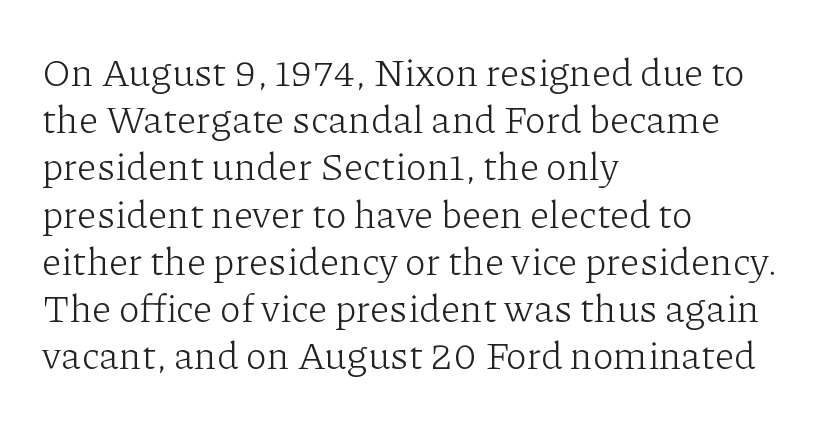
Q: Is the text bold? A: No.
Q: Is the text italic (slanted)? A: No, it is upright.
Q: Is the typeface a serif or a sans-serif typeface? A: Serif.
Q: Is the text underlined? A: No.
Q: How is the paragraph aligned? A: Left-aligned.
Q: Is the spacing between letters normal or unusually wide? A: Normal.
Q: Width (condensed, normal, or wide)? A: Normal.
Q: Stroke contrast? A: Low.
Q: x-height? A: Medium.
Q: Monospaced? A: No.
